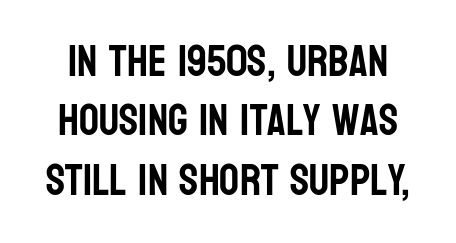
Think of a printed novel: that variable character pitch is what you see here. The characters display no serif detailing; their extremities are plain. Typeset on center — no edge is straight. Leading: standard. The type is set solid horizontally, with unmodified tracking. Bare-footed words on every line.
